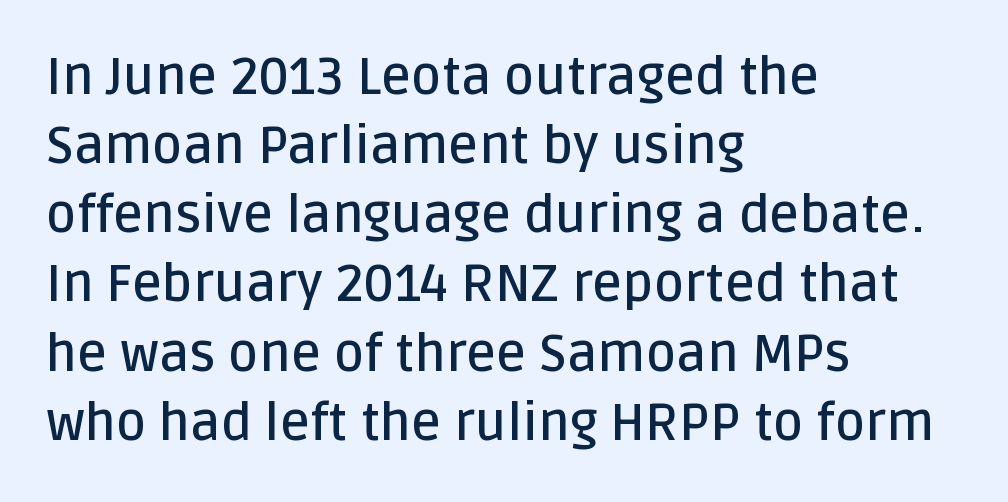
Q: Is the text bold? A: Semi-bold.
Q: Is the text italic (slanted)? A: No, it is upright.
Q: Is the typeface a serif or a sans-serif typeface? A: Sans-serif.
Q: Is the text underlined? A: No.
Q: How is the paragraph aligned? A: Left-aligned.
Q: Is the spacing between letters normal or unusually wide? A: Normal.
Q: Is the spacing between lines tight, normal or loose? A: Normal.
Q: Width (condensed, normal, or wide)? A: Normal.
Q: Stroke contrast? A: Low.
Q: x-height? A: Large.
Q: Monospaced? A: No.
